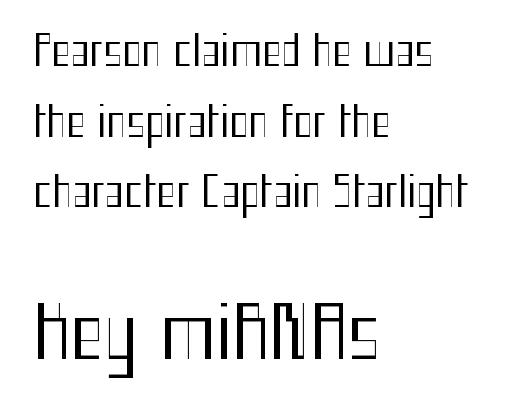
Check the space under the baseline: it is left empty. The lower block of text is set noticeably larger than the block above it. Honestly, the letter spacing is just normal — you wouldn't notice it. The passage shown is typed in a proportional face where columns would drift. Bold? No — there's no thickening of the strokes. This sample is left-justified, so line endings fall wherever the words run out.
